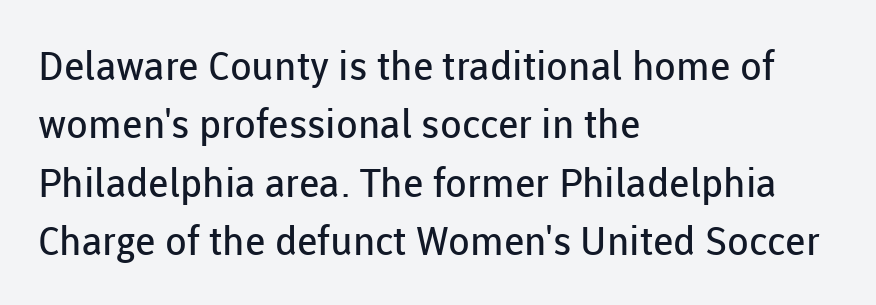
Q: Is the text bold? A: No.
Q: Is the text italic (slanted)? A: No, it is upright.
Q: Is the typeface a serif or a sans-serif typeface? A: Sans-serif.
Q: Is the text underlined? A: No.
Q: How is the paragraph aligned? A: Left-aligned.
Q: Is the spacing between letters normal or unusually wide? A: Normal.
Q: Is the spacing between lines tight, normal or loose? A: Normal.
Q: Width (condensed, normal, or wide)? A: Normal.
Q: Stroke contrast? A: Low.
Q: x-height? A: Medium.
Q: Monospaced? A: No.
